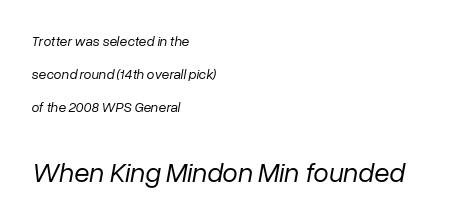
Layout note: lines flush left. The type is set solid horizontally, with unmodified tracking. Descenders are the only things crossing below the line. Note the varied advance widths — an 'i' is clearly narrower than an 'm'. The letters look calm and open, with moderate or lighter stems. Quick note: interline space is abundant.
